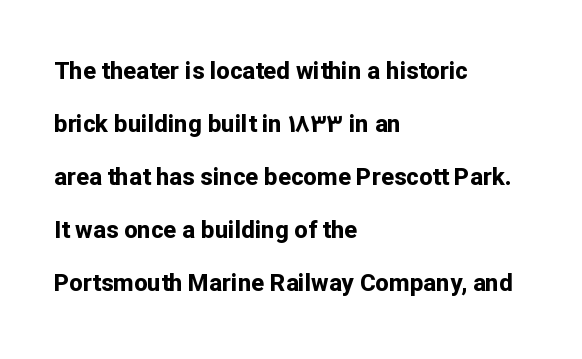
The image shows 24 px bold type, upright; set left-aligned, loose line spacing (2.21x), normal letter spacing, not underlined.
